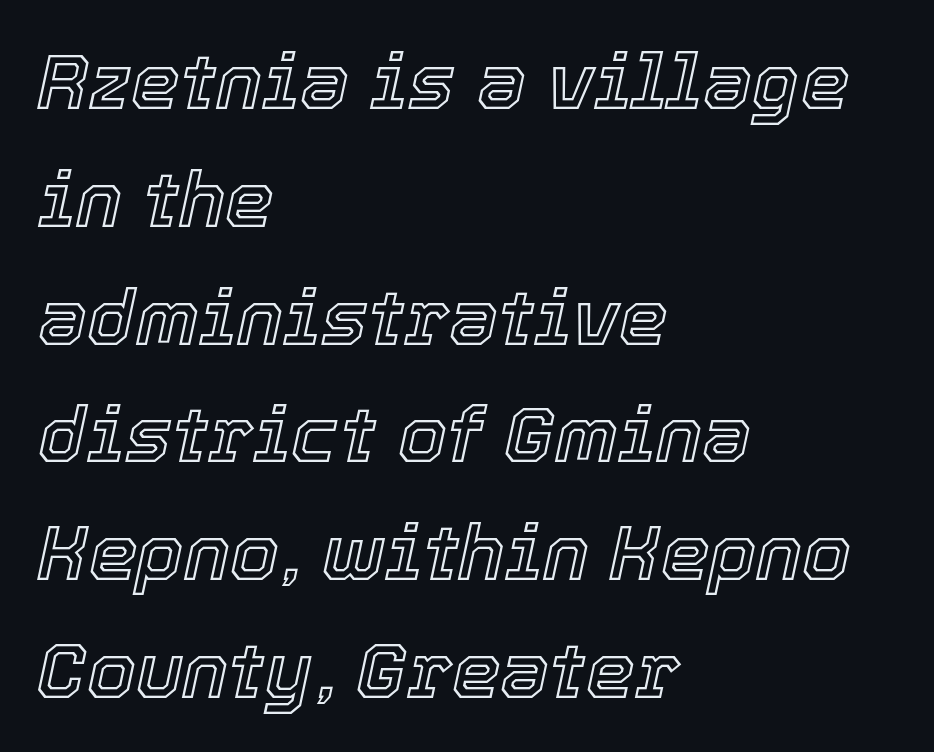
Posture: slanted. Casual observation: everything's shoved over to the left. The glyphs are unaccompanied by any horizontal stroke below them. Each word holds together tightly as a unit, with standard inter-letter gaps. The space between consecutive lines is moderate.
